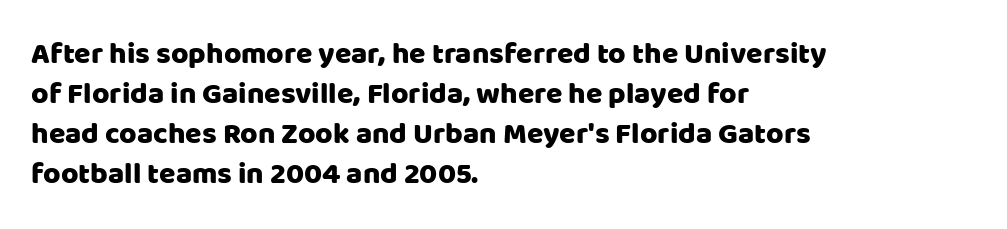
The leading is moderate, giving the passage an even texture. The face used here is proportionally spaced, like ordinary book or web type. Letters rest on an invisible, unmarked baseline. How are the letters spaced? Ordinarily, with no added tracking. The type sits square on the baseline with zero lean.
